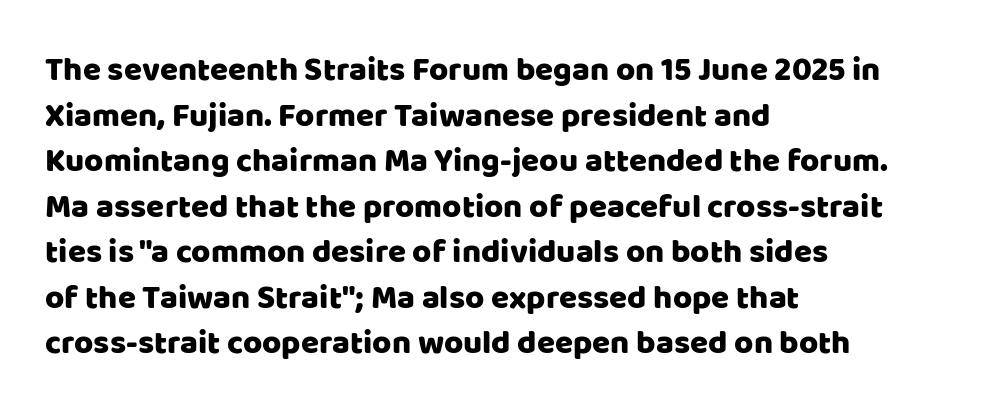
Each letter keeps its own natural width here, so spacing adapts to shape. Visually the block forms a straight wall on the left and a jagged coastline on the right. Reading down the column, the eye jumps a familiar distance to each next line. Underline: absent.
